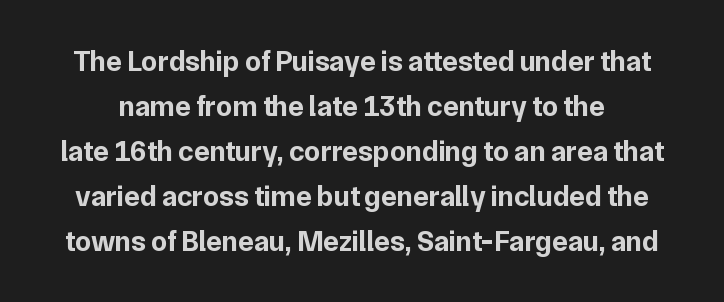
Heavy, bold letterforms. Posture: upright roman. A typesetter would call this proportional, since set widths differ per character. A typesetter would call this leading conventional body-copy spacing. This rendering features lettering with no underline. You can tell from the bare stems that sans-serif type was used.
